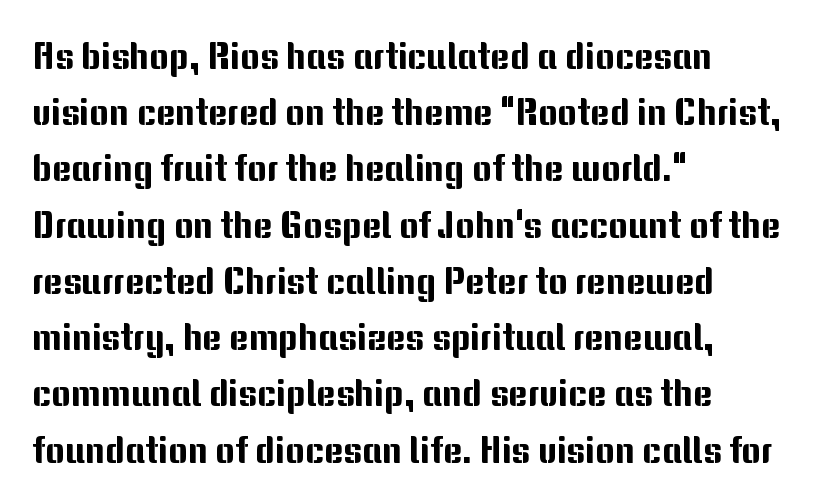
{"serif": "no", "italic": "no", "width": "normal", "stroke_contrast": "medium", "x_height": "medium", "monospaced": "no", "underline": "no", "align": "left", "line_spacing": "normal", "line_spacing_ratio": 1.52, "letter_spacing": "normal", "letter_spacing_em": 0.0, "glyph_px": 37}
